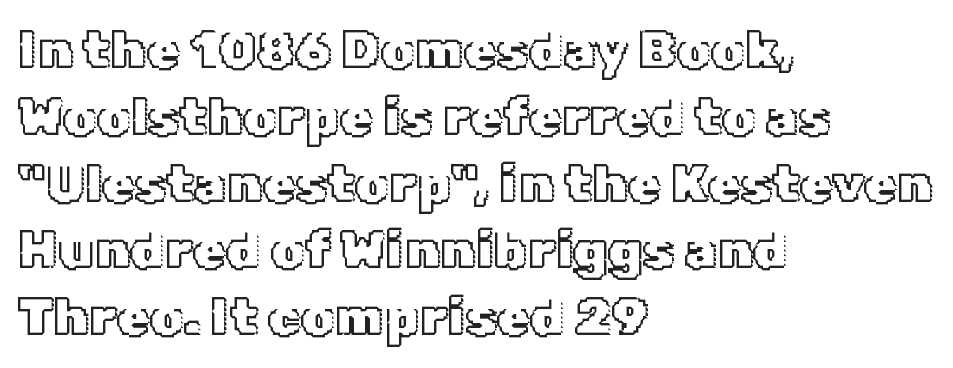
The image shows 53 px text type, upright; set left-aligned, normal line spacing (1.26x), normal letter spacing, not underlined; a medium x-height.
